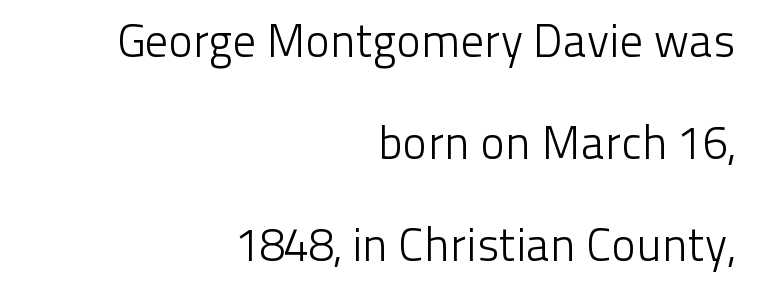
Q: Is the text bold? A: No.
Q: Is the text italic (slanted)? A: No, it is upright.
Q: Is the typeface a serif or a sans-serif typeface? A: Sans-serif.
Q: Is the text underlined? A: No.
Q: How is the paragraph aligned? A: Right-aligned.
Q: Is the spacing between letters normal or unusually wide? A: Normal.
Q: Is the spacing between lines tight, normal or loose? A: Loose.
Q: Width (condensed, normal, or wide)? A: Normal.
Q: Stroke contrast? A: Low.
Q: x-height? A: Medium.
Q: Monospaced? A: No.
